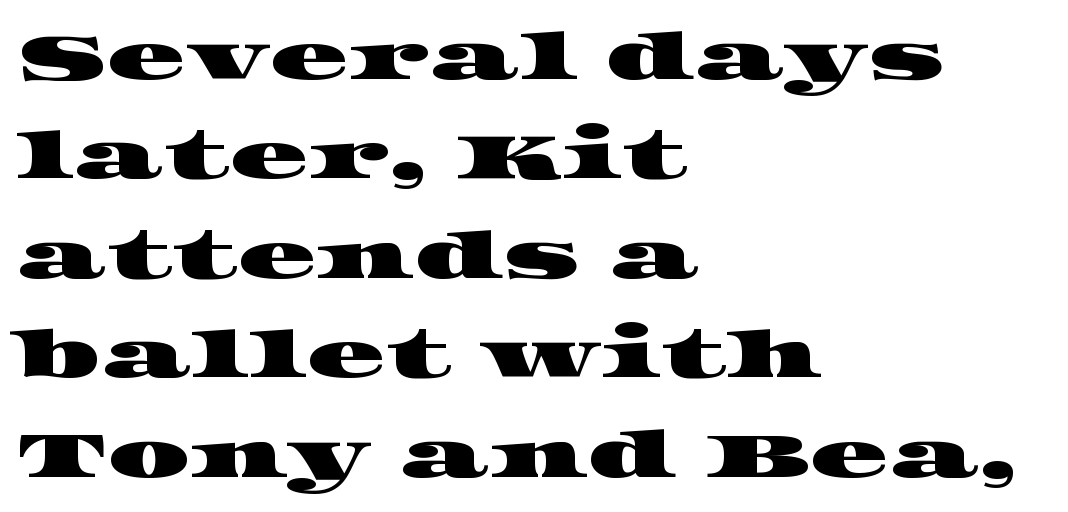
{"serif": "yes", "width": "wide", "stroke_contrast": "high", "x_height": "large", "monospaced": "no", "underline": "no", "align": "left", "line_spacing": "normal", "line_spacing_ratio": 1.53, "letter_spacing": "normal", "letter_spacing_em": 0.0, "glyph_px": 65}
